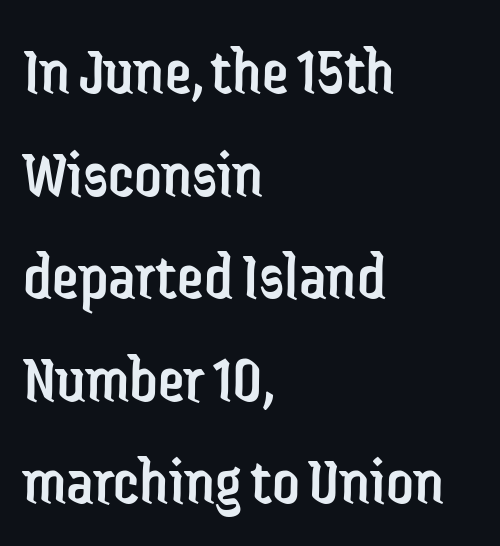
{"serif": "no", "italic": "no", "bold": "no", "weight": "regular", "width": "condensed", "stroke_contrast": "low", "x_height": "medium", "monospaced": "no", "underline": "no", "align": "left", "line_spacing": "normal", "line_spacing_ratio": 1.53, "letter_spacing": "normal", "letter_spacing_em": 0.0, "glyph_px": 67}
